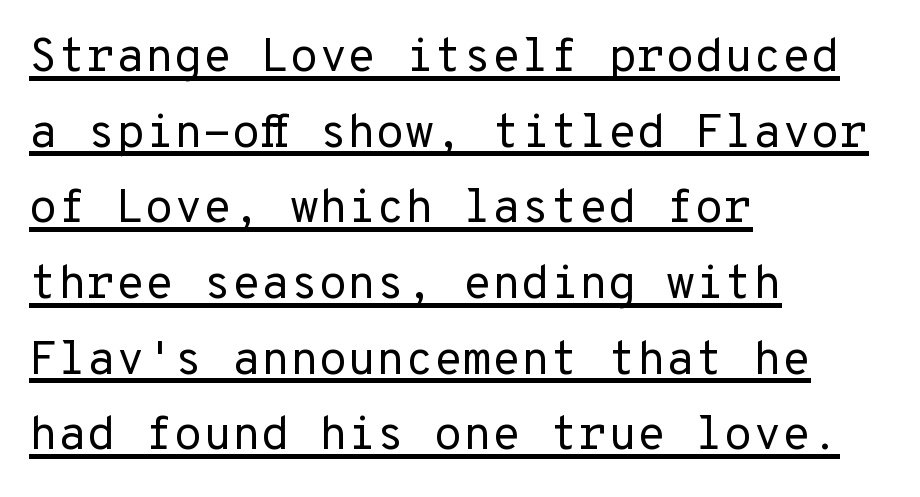
The image shows 47 px regular-weight sans-serif type, upright; set left-aligned, normal line spacing (1.61x), normal letter spacing, underlined; low stroke contrast and a medium x-height.
